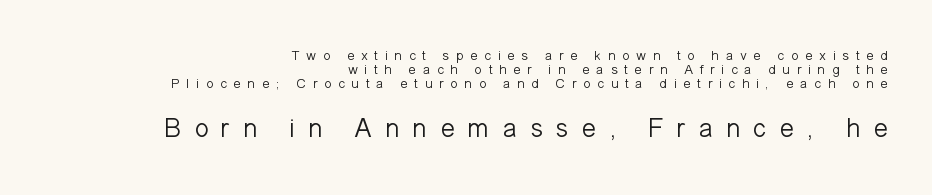
{"italic": "no", "bold": "no", "underline": "no", "align": "right", "line_spacing": "tight", "line_spacing_ratio": 0.99, "letter_spacing": "wide", "letter_spacing_em": 0.46, "larger_block": "second", "size_ratio": 1.93, "glyph_px": 27}
